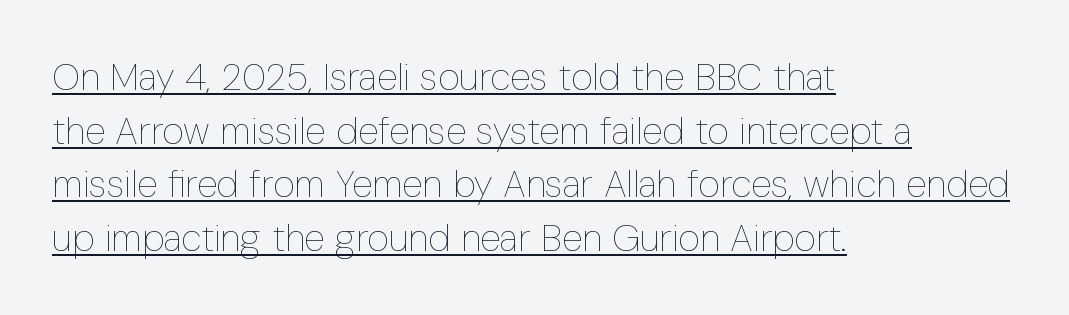
{"italic": "no", "bold": "no", "weight": "thin", "width": "condensed", "stroke_contrast": "low", "x_height": "medium", "monospaced": "no", "underline": "yes", "align": "left", "line_spacing": "normal", "line_spacing_ratio": 1.41, "letter_spacing": "normal", "letter_spacing_em": 0.0, "glyph_px": 38}
